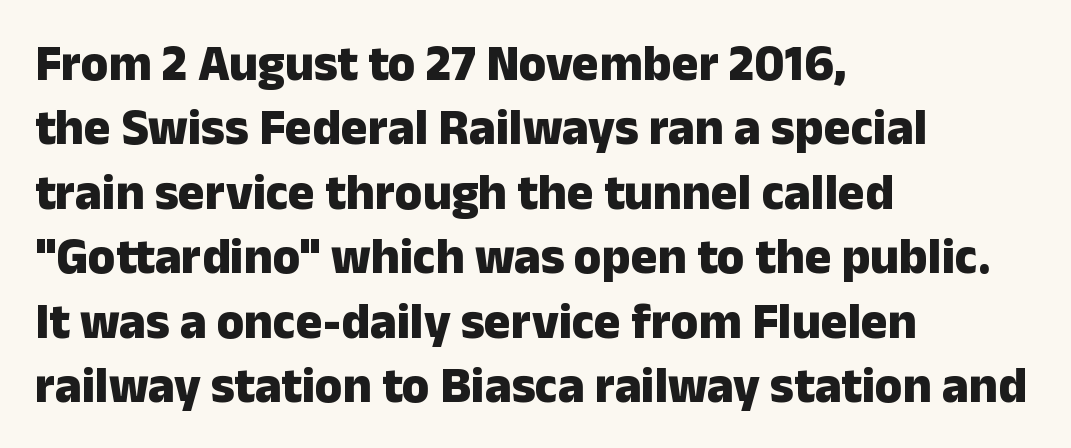
The image shows 50 px heavy sans-serif type, upright; set left-aligned, normal line spacing (1.29x), normal letter spacing, not underlined; low stroke contrast and a medium x-height.
